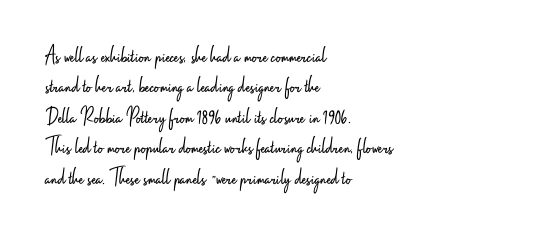
Only glyphs here, with clear space below each row. This sample is left-justified, so line endings fall wherever the words run out. Nothing unusual about the tracking: characters are spaced as the font intends. No extra ink here — the face is not bold.
